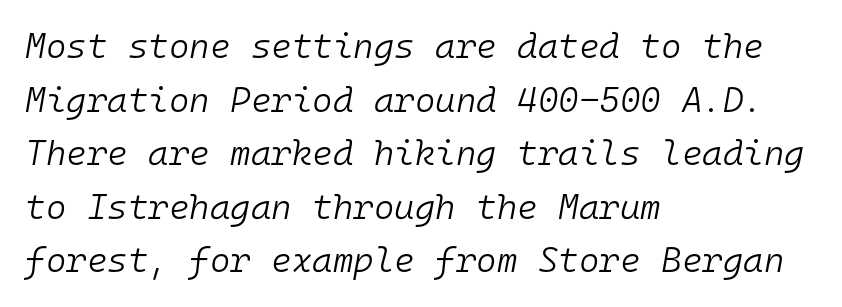
The space directly below the letters is spotless. If you drew a ruler down the left edge, every line would touch it. The typography opts for an oblique posture over an upright one. No extra ink here — the face is not bold. The face used here is monospaced, like something from a code editor. The tracking reads as untouched default to a designer's eye.
